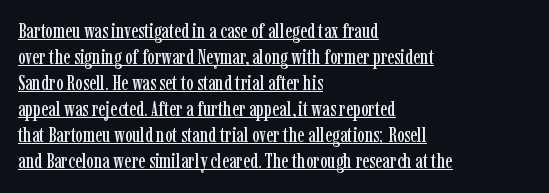
A student would call this left alignment; a typographer would say flush left, rag right. A typographer would call this underscored text. Does the lettering tilt? It doesn't — this is upright. The passage shown has conventional tracking throughout.
